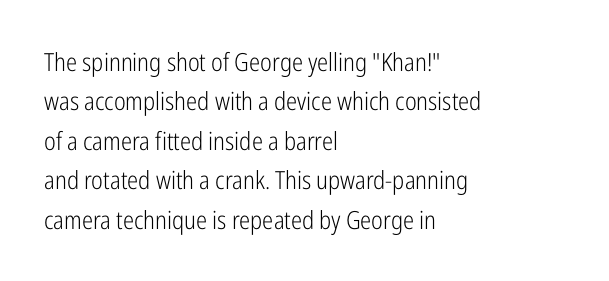
This block has exactly the height ordinary leading produces. Heft: none added — not bold. The face used here is rendered with its standard letterfit. Horizontally, the lines are justified to the leading edge only.
